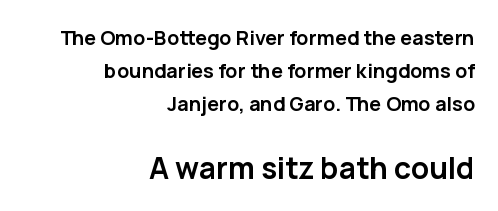
The image shows 30 px semibold sans-serif type, upright; set right-aligned, normal line spacing (1.66x), normal letter spacing, not underlined; the second (bottom) block is 1.5x larger; low stroke contrast and a medium x-height.
